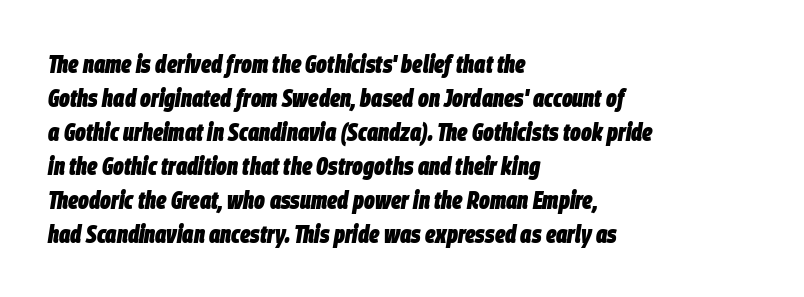
{"italic": "yes", "lean": "right", "slant_degrees": 9, "bold": "yes", "underline": "no", "align": "left", "line_spacing": "normal", "line_spacing_ratio": 1.36, "letter_spacing": "normal", "letter_spacing_em": 0.0, "glyph_px": 25}
